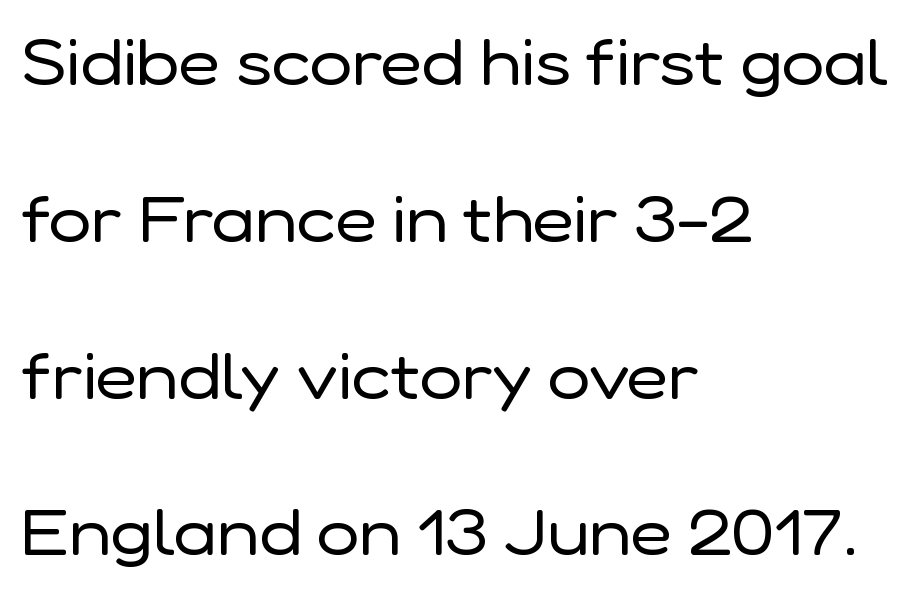
The image shows 64 px regular-weight sans-serif type, upright; set left-aligned, loose line spacing (2.45x), normal letter spacing, not underlined; low stroke contrast and a medium x-height.
